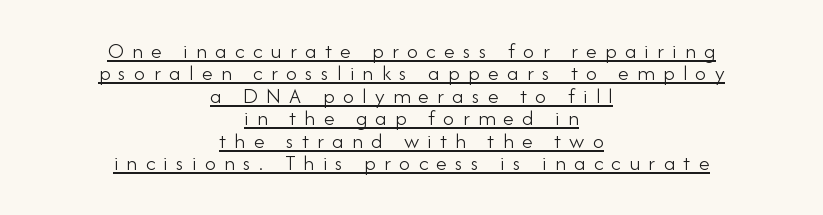
The image shows 22 px text type, upright; set centered, tight line spacing (1.02x), unusually wide letter spacing (+0.38 em), underlined.
